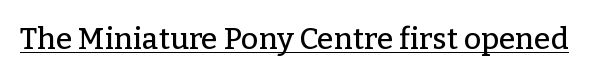
I'd call this a serif setting — the letters wear small feet. This sample has the flowing, uneven cadence of proportional lettering. The string is rendered with underlining switched on. There is no visible air inserted between adjacent glyphs.
